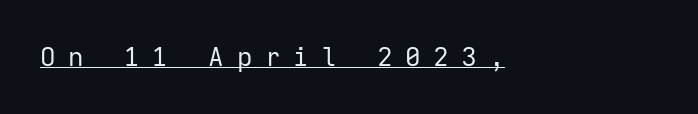
{"italic": "no", "bold": "no", "underline": "yes", "letter_spacing": "wide", "letter_spacing_em": 0.48, "glyph_px": 26}
